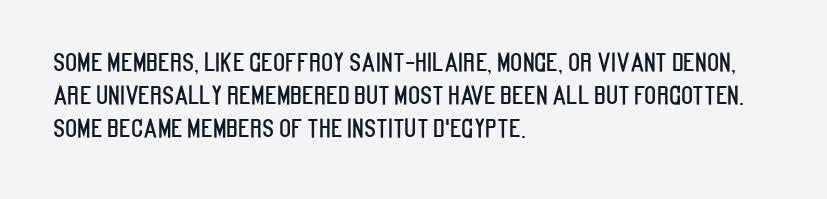
The image shows 25 px text type, upright; set left-aligned, normal line spacing (1.33x), normal letter spacing, not underlined.
